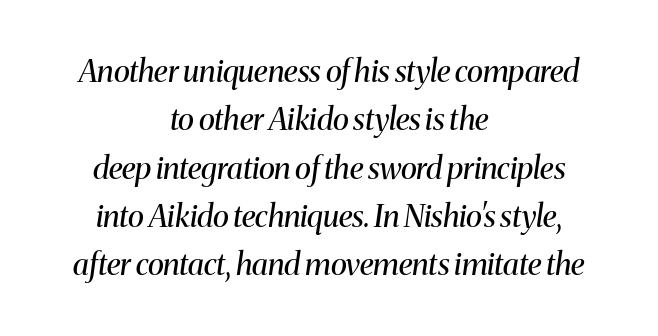
The characters are drawn with everyday or finer stroke widths. The rag falls on both sides of this text block equally. Is there much room between lines? A standard amount, neither cramped nor airy. The passage shown is typeset with a serif family. Nothing unusual about the tracking: characters are spaced as the font intends. The foot of each line stays bare and open.
